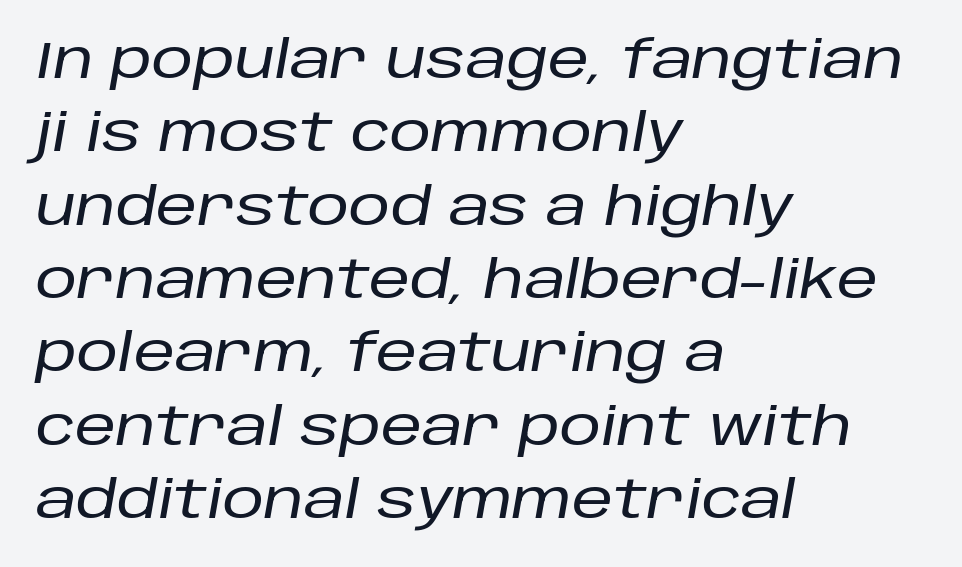
Q: Is the text italic (slanted)? A: Yes, it leans right by about 10 degrees.
Q: Is the text underlined? A: No.
Q: How is the paragraph aligned? A: Left-aligned.
Q: Is the spacing between letters normal or unusually wide? A: Normal.
Q: Is the spacing between lines tight, normal or loose? A: Normal.
Q: Width (condensed, normal, or wide)? A: Normal.
Q: Stroke contrast? A: Low.
Q: x-height? A: Large.
Q: Monospaced? A: No.
